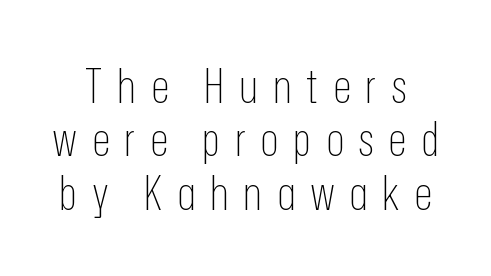
{"serif": "no", "italic": "no", "bold": "no", "weight": "thin", "width": "condensed", "stroke_contrast": "low", "x_height": "medium", "monospaced": "no", "underline": "no", "line_spacing": "tight", "line_spacing_ratio": 1.11, "letter_spacing": "wide", "letter_spacing_em": 0.3, "glyph_px": 48}
